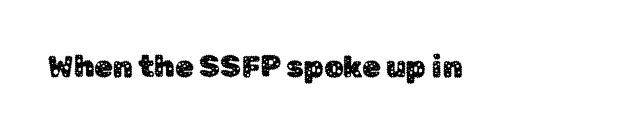
Q: Is the text italic (slanted)? A: No, it is upright.
Q: Is the typeface a serif or a sans-serif typeface? A: Sans-serif.
Q: Is the text underlined? A: No.
Q: Is the spacing between letters normal or unusually wide? A: Normal.
Q: Width (condensed, normal, or wide)? A: Normal.
Q: Stroke contrast? A: Low.
Q: x-height? A: Medium.
Q: Monospaced? A: No.
